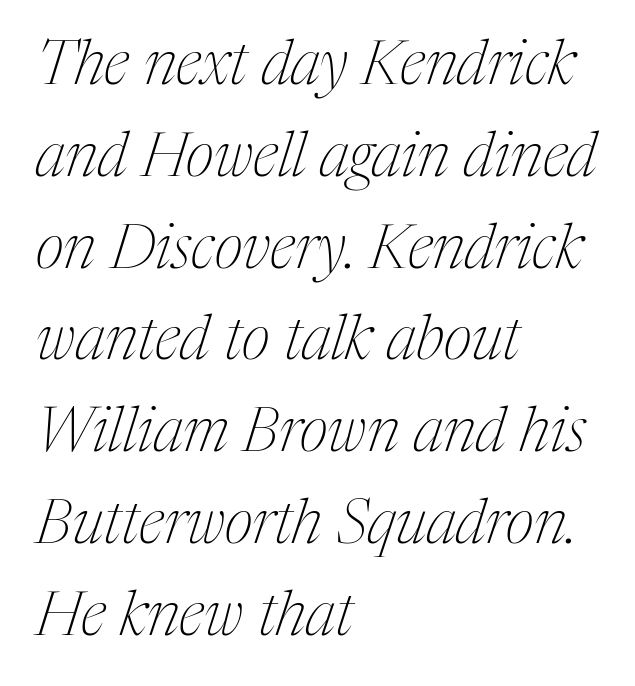
Q: Is the text bold? A: No.
Q: Is the text italic (slanted)? A: Yes, it leans right by about 17 degrees.
Q: Is the typeface a serif or a sans-serif typeface? A: Serif.
Q: Is the text underlined? A: No.
Q: How is the paragraph aligned? A: Left-aligned.
Q: Is the spacing between letters normal or unusually wide? A: Normal.
Q: Is the spacing between lines tight, normal or loose? A: Normal.
Q: Width (condensed, normal, or wide)? A: Condensed.
Q: Stroke contrast? A: Medium.
Q: x-height? A: Medium.
Q: Monospaced? A: No.
